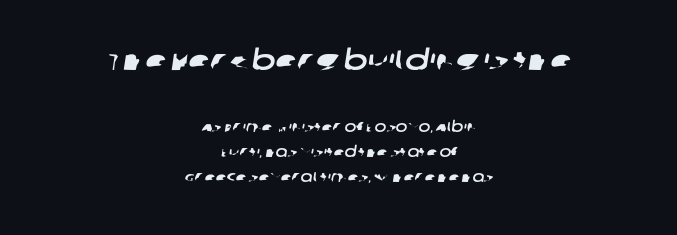
Q: Is the typeface a serif or a sans-serif typeface? A: Sans-serif.
Q: Is the text underlined? A: No.
Q: How is the paragraph aligned? A: Centered.
Q: Is the spacing between letters normal or unusually wide? A: Normal.
Q: Which block of text is set in a larger size, the first (top) or the second (bottom)? A: The first (top) one.
Q: Width (condensed, normal, or wide)? A: Wide.
Q: Stroke contrast? A: Low.
Q: x-height? A: Large.
Q: Monospaced? A: No.
